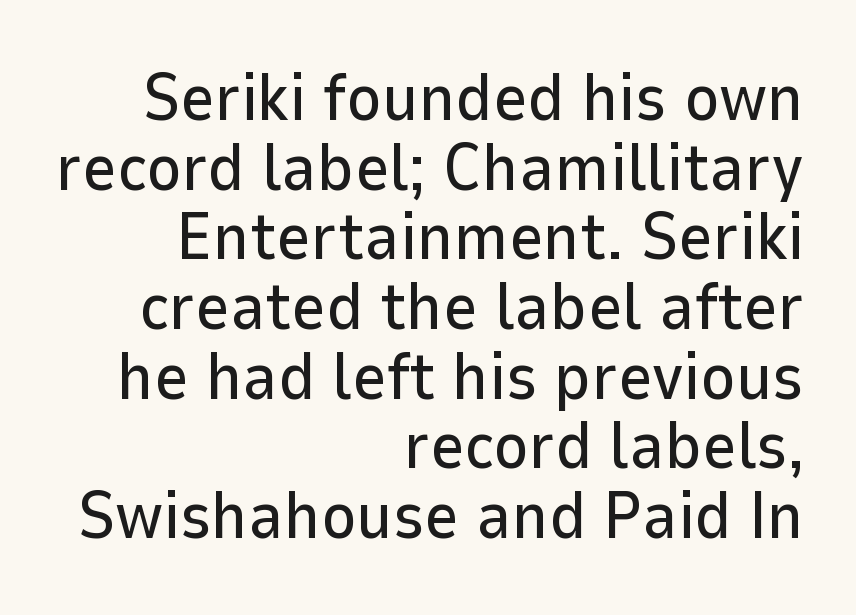
Q: Is the text italic (slanted)? A: No, it is upright.
Q: Is the typeface a serif or a sans-serif typeface? A: Sans-serif.
Q: Is the text underlined? A: No.
Q: How is the paragraph aligned? A: Right-aligned.
Q: Is the spacing between letters normal or unusually wide? A: Normal.
Q: Is the spacing between lines tight, normal or loose? A: Tight.
Q: Width (condensed, normal, or wide)? A: Normal.
Q: Stroke contrast? A: Low.
Q: x-height? A: Medium.
Q: Monospaced? A: No.
